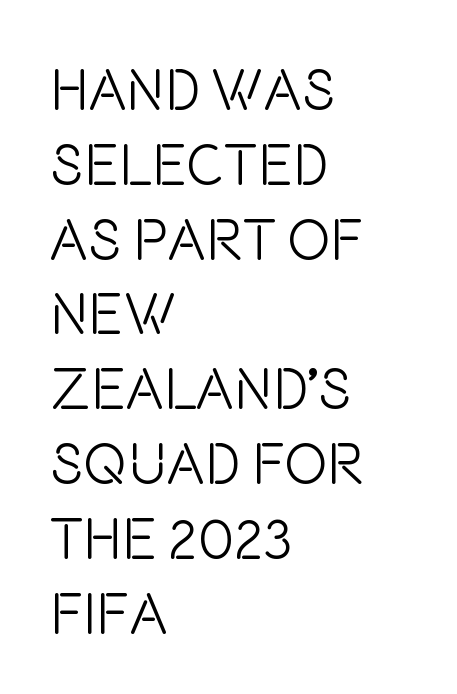
Q: Is the text bold? A: No.
Q: Is the text italic (slanted)? A: No, it is upright.
Q: Is the typeface a serif or a sans-serif typeface? A: Sans-serif.
Q: Is the text underlined? A: No.
Q: How is the paragraph aligned? A: Left-aligned.
Q: Is the spacing between letters normal or unusually wide? A: Normal.
Q: Is the spacing between lines tight, normal or loose? A: Normal.
Q: Width (condensed, normal, or wide)? A: Condensed.
Q: Stroke contrast? A: Low.
Q: x-height? A: Large.
Q: Monospaced? A: No.
